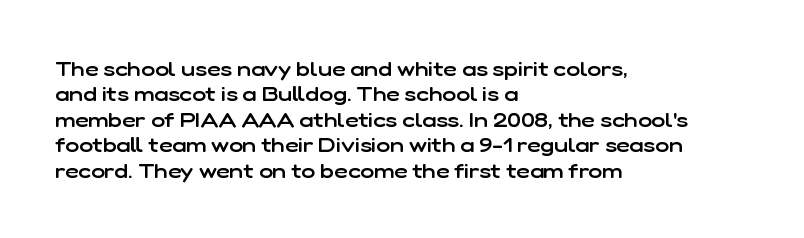
Q: Is the text bold? A: Semi-bold.
Q: Is the text italic (slanted)? A: No, it is upright.
Q: Is the text underlined? A: No.
Q: How is the paragraph aligned? A: Left-aligned.
Q: Is the spacing between letters normal or unusually wide? A: Normal.
